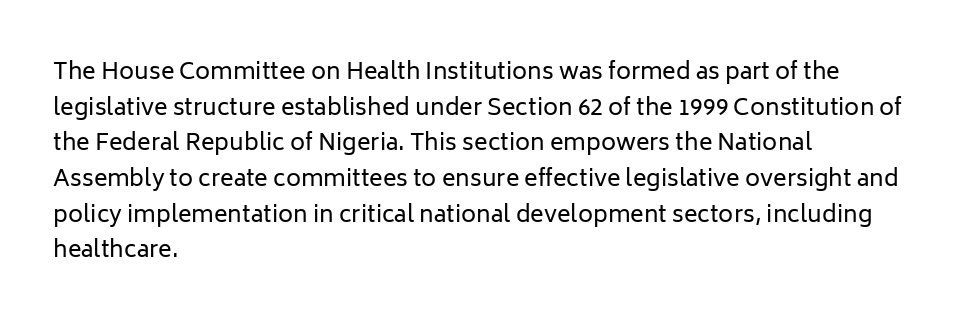
Baseline-to-baseline distance is the conventional proportion of letter height. The passage is arranged the way most books set body copy — flush left. The glyphs are unaccompanied by any horizontal stroke below them. The gaps between neighbouring characters are ordinary and unremarkable.
